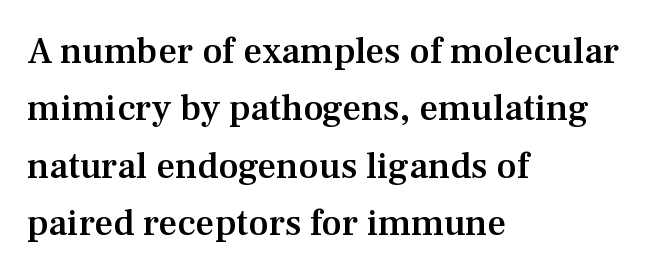
Q: Is the text bold? A: Semi-bold.
Q: Is the text italic (slanted)? A: No, it is upright.
Q: Is the typeface a serif or a sans-serif typeface? A: Serif.
Q: Is the text underlined? A: No.
Q: How is the paragraph aligned? A: Left-aligned.
Q: Is the spacing between letters normal or unusually wide? A: Normal.
Q: Is the spacing between lines tight, normal or loose? A: Normal.
Q: Width (condensed, normal, or wide)? A: Normal.
Q: Stroke contrast? A: Medium.
Q: x-height? A: Medium.
Q: Monospaced? A: No.
